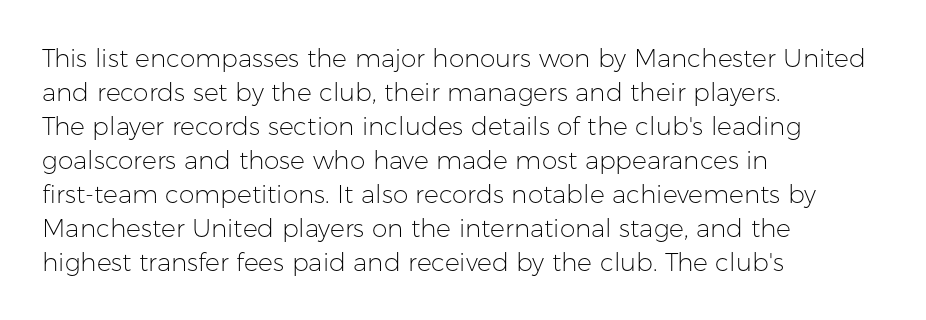
A normal amount of white space separates one row of letters from the next. Honestly, the letter spacing is just normal — you wouldn't notice it. The font's upright variant was chosen for this text. Is this a heavy cut? Hardly; it is regular or lighter. Caption: multi-line text, flush left, ragged right.
